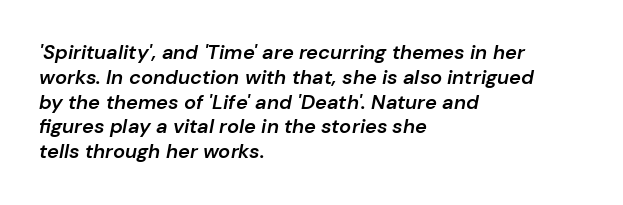
{"italic": "yes", "lean": "right", "slant_degrees": 10, "bold": "semi", "underline": "no", "align": "left", "line_spacing_ratio": 1.24, "letter_spacing": "normal", "letter_spacing_em": 0.0, "glyph_px": 20}
